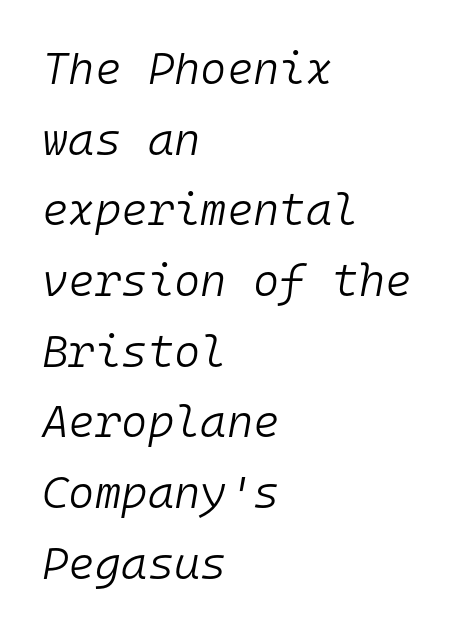
{"italic": "yes", "lean": "right", "slant_degrees": 10, "bold": "no", "weight": "light", "width": "normal", "stroke_contrast": "low", "x_height": "medium", "monospaced": "yes", "underline": "no", "align": "left", "line_spacing": "normal", "line_spacing_ratio": 1.57, "letter_spacing": "normal", "letter_spacing_em": 0.0, "glyph_px": 45}
